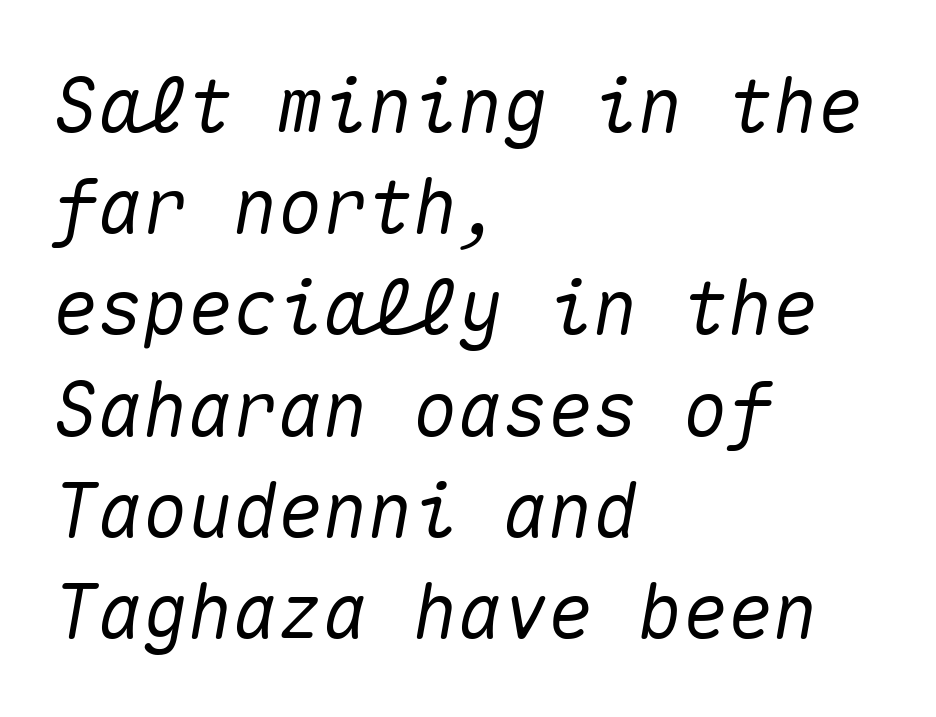
This sample is left-justified, so line endings fall wherever the words run out. These lines are rendered in a fixed-pitch font. The space beneath each line is pristine and unruled. The face used here is rendered with its standard letterfit. Emphasis-style slanted type is in use.
